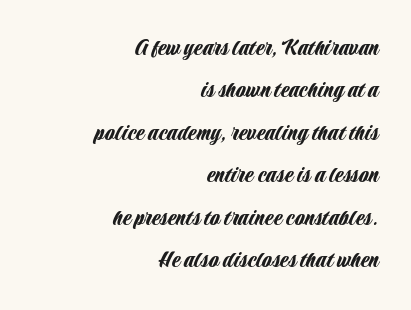
The image shows 25 px text type; set right-aligned, normal line spacing (1.7x), normal letter spacing, not underlined.
